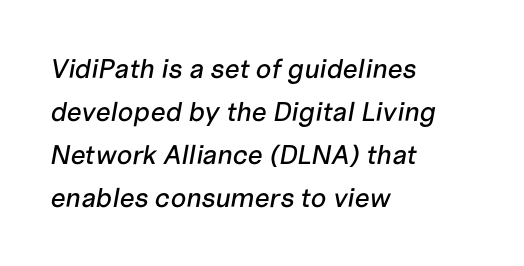
{"italic": "yes", "lean": "right", "slant_degrees": 10, "underline": "no", "align": "left", "line_spacing": "normal", "line_spacing_ratio": 1.59, "letter_spacing": "normal", "letter_spacing_em": 0.0, "glyph_px": 27}
